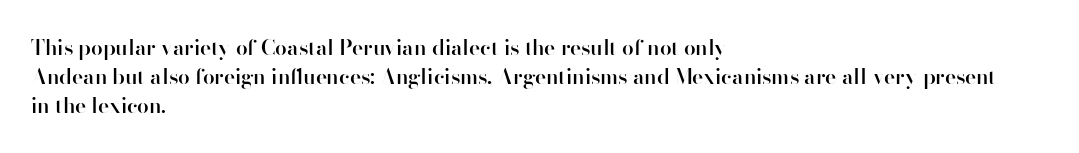
The image shows 21 px text type, upright; set left-aligned, normal line spacing (1.37x), normal letter spacing, not underlined.
